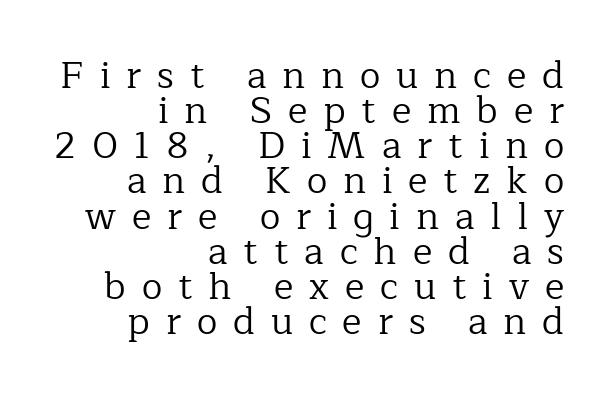
The image shows 37 px regular-weight serif type, upright; set right-aligned, tight line spacing (0.95x), unusually wide letter spacing (+0.43 em), not underlined; low stroke contrast and a medium x-height.
